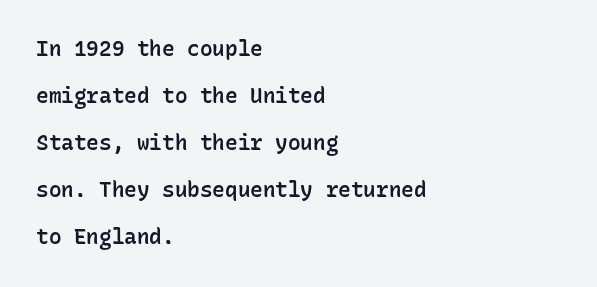
Is there much room between lines? Yes — plenty of vertical air separates them. Notice the strokes are somewhat thickened but not fully heavy: this is a semibold. Is the letter spacing exaggerated? No — it looks like the ordinary default. The font's upright variant was chosen for this text. Only glyphs here, with clear space below each row.
